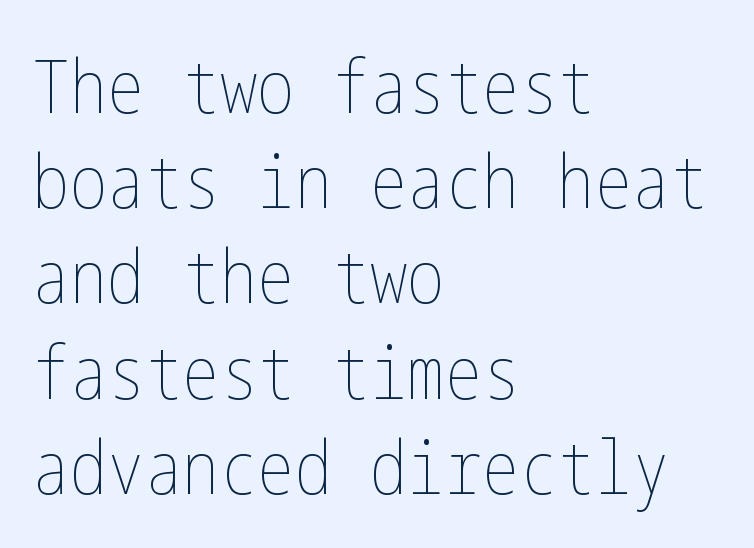
The image shows 75 px thin, condensed type, upright; set left-aligned, normal line spacing (1.27x), normal letter spacing, not underlined; low stroke contrast and a medium x-height.
